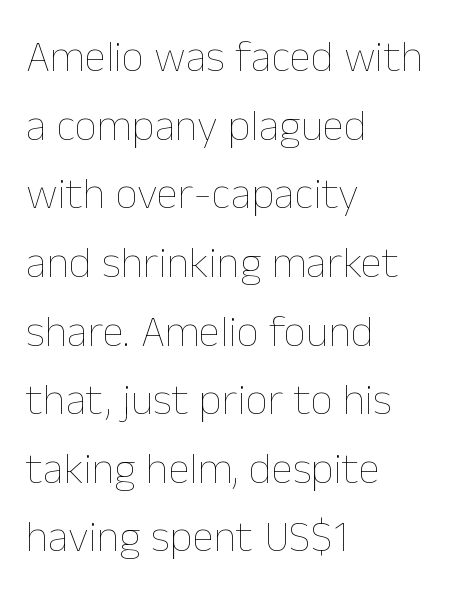
This rendering uses left alignment, leaving the right contour irregular. Letter spacing: default. In terms of leading, this rendering sits right in the middle. Letters have the restrained weight of plain body copy at most. This sample uses an upright cut, with every glyph sitting square on the baseline. Underlining? Definitely not there.
